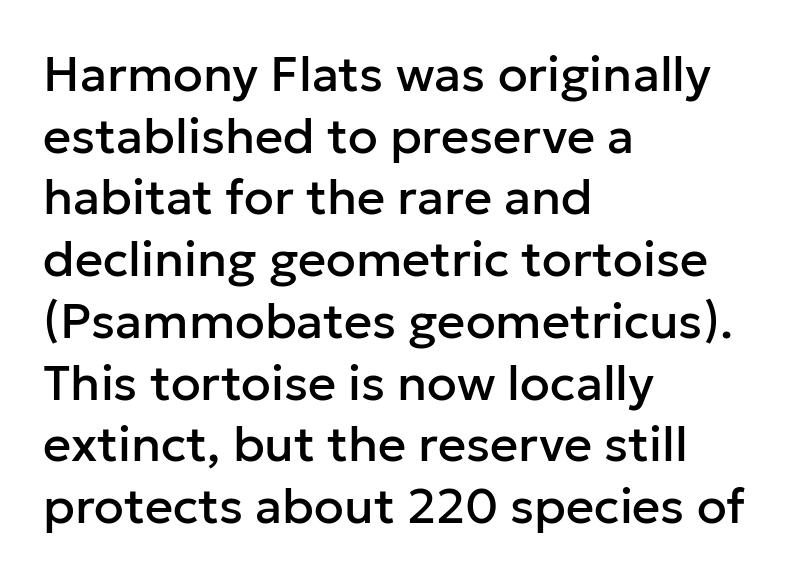
Each word holds together tightly as a unit, with standard inter-letter gaps. Here the designer chose a conventional face with non-uniform glyph widths. Check the space under the baseline: it is left empty. Serifs: no, the terminals of the letterforms are clean. The typesetter chose a ragged-right arrangement here.
